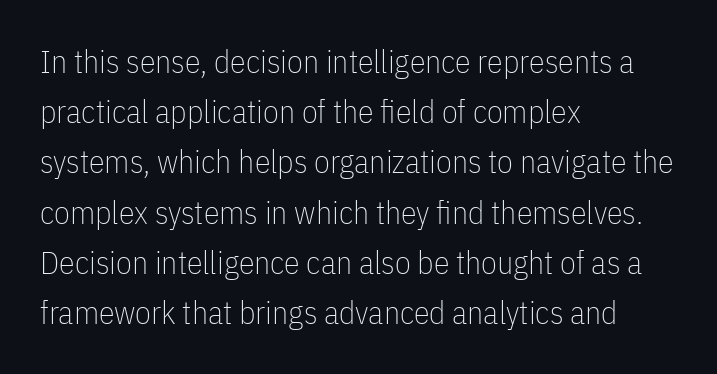
Q: Is the text bold? A: No.
Q: Is the text italic (slanted)? A: No, it is upright.
Q: Is the typeface a serif or a sans-serif typeface? A: Sans-serif.
Q: Is the text underlined? A: No.
Q: How is the paragraph aligned? A: Left-aligned.
Q: Is the spacing between letters normal or unusually wide? A: Normal.
Q: Is the spacing between lines tight, normal or loose? A: Normal.
Q: Width (condensed, normal, or wide)? A: Condensed.
Q: Stroke contrast? A: Low.
Q: x-height? A: Medium.
Q: Monospaced? A: No.
